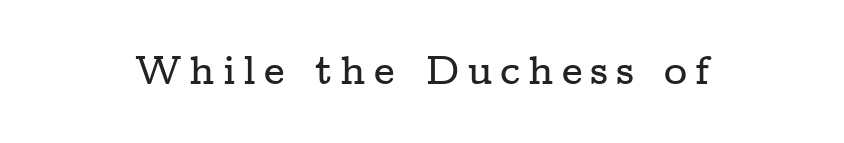
Is this a fixed-width face? No — the glyphs have proportional, varying widths. Vertical strokes here are truly vertical. The space directly below the letters is spotless. The designer went with a serif here, giving each stem small feet.
